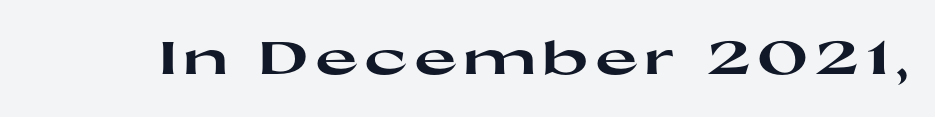
Q: Is the text bold? A: Yes.
Q: Is the text italic (slanted)? A: No, it is upright.
Q: Is the typeface a serif or a sans-serif typeface? A: Sans-serif.
Q: Is the text underlined? A: No.
Q: Width (condensed, normal, or wide)? A: Wide.
Q: Stroke contrast? A: High.
Q: x-height? A: Medium.
Q: Monospaced? A: No.
